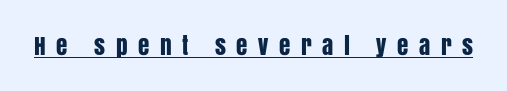
Q: Is the text italic (slanted)? A: No, it is upright.
Q: Is the text underlined? A: Yes.
Q: Is the spacing between letters normal or unusually wide? A: Unusually wide.
